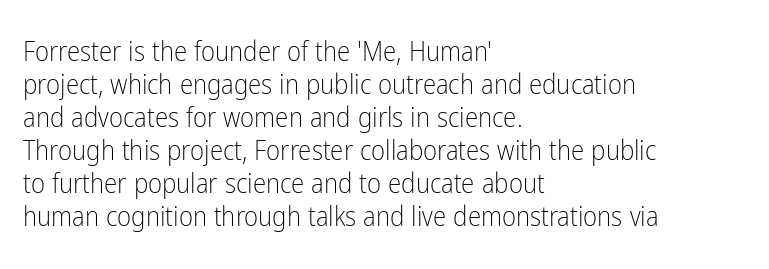
{"italic": "no", "bold": "no", "underline": "no", "align": "left", "line_spacing_ratio": 1.22, "letter_spacing": "normal", "letter_spacing_em": 0.0, "glyph_px": 27}
